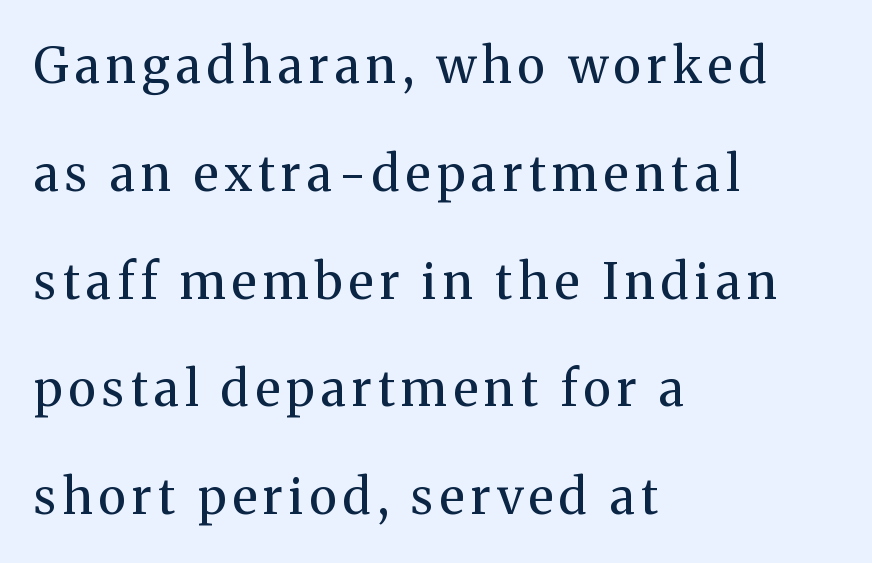
The image shows 49 px regular-weight serif type, upright; set left-aligned, loose line spacing (2.2x), not underlined; medium stroke contrast and a medium x-height.
